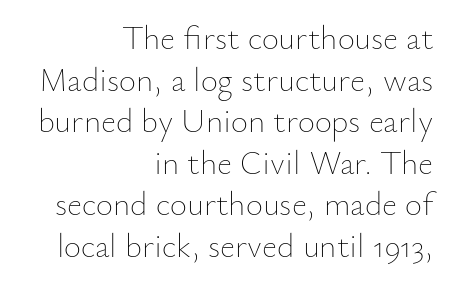
The image shows 33 px thin type, upright; set right-aligned, normal line spacing (1.26x), normal letter spacing, not underlined; low stroke contrast and a small x-height.
